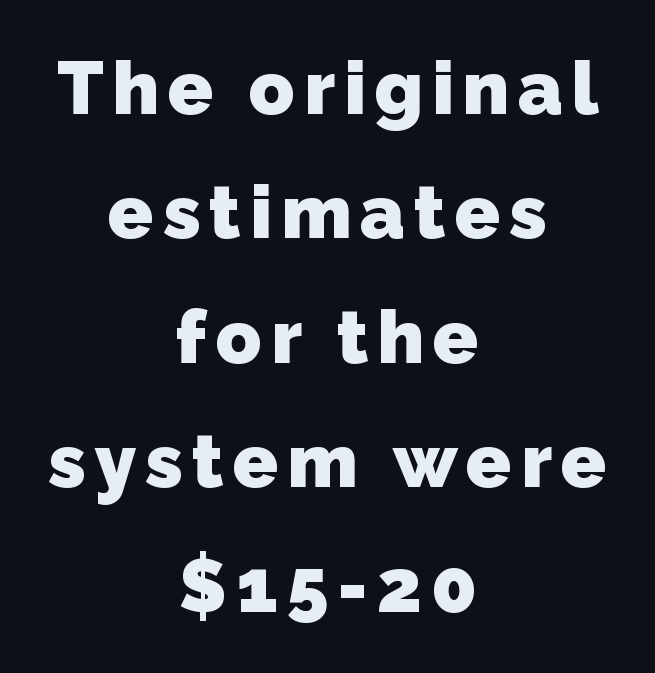
Q: Is the text bold? A: Yes.
Q: Is the typeface a serif or a sans-serif typeface? A: Sans-serif.
Q: Is the text underlined? A: No.
Q: How is the paragraph aligned? A: Centered.
Q: Is the spacing between lines tight, normal or loose? A: Normal.
Q: Width (condensed, normal, or wide)? A: Normal.
Q: Stroke contrast? A: Low.
Q: x-height? A: Medium.
Q: Monospaced? A: No.
